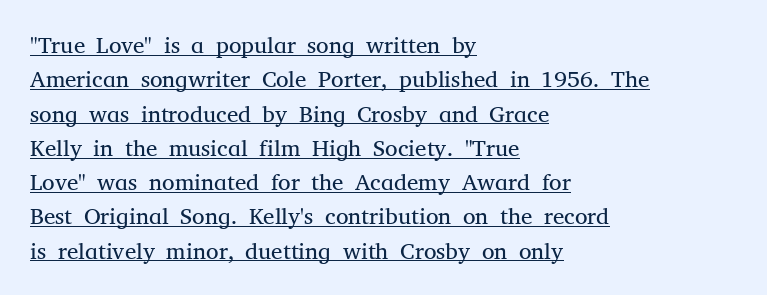
Q: Is the text bold? A: No.
Q: Is the text italic (slanted)? A: No, it is upright.
Q: Is the text underlined? A: Yes.
Q: How is the paragraph aligned? A: Left-aligned.
Q: Is the spacing between letters normal or unusually wide? A: Normal.
Q: Is the spacing between lines tight, normal or loose? A: Normal.
